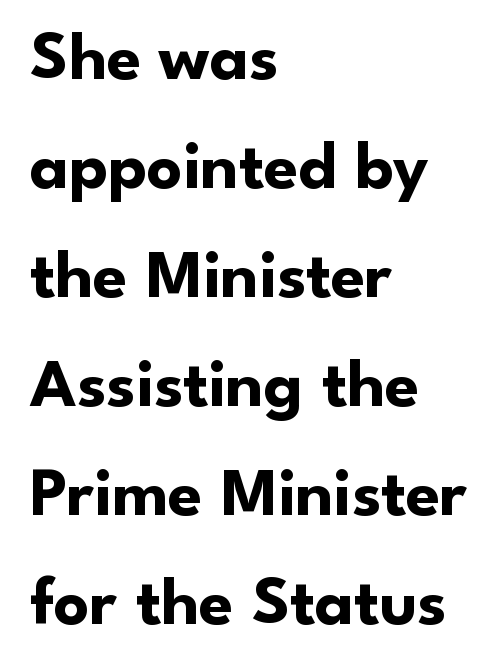
This is roman type, the default non-slanted kind. You could not count columns in this text — the font is proportionally spaced. Line spacing here is normal. Observe the ordinary spacing: letters are neighbours, not strangers. The sample has been set heavy, in full bold.
